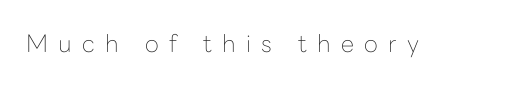
The image shows 24 px text type, upright; set unusually wide letter spacing (+0.43 em), not underlined.
